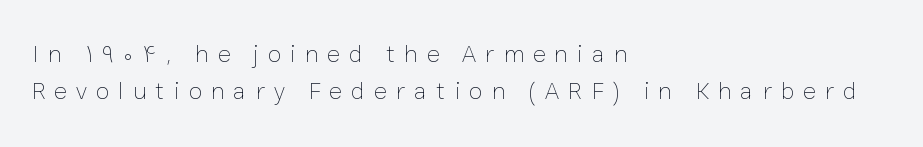
{"italic": "no", "bold": "no", "underline": "no", "align": "left", "line_spacing": "normal", "line_spacing_ratio": 1.5, "letter_spacing": "wide", "letter_spacing_em": 0.36, "glyph_px": 25}
